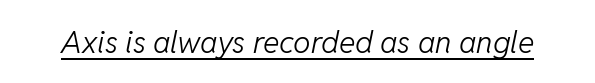
Q: Is the text bold? A: No.
Q: Is the text italic (slanted)? A: Yes, it leans right by about 11 degrees.
Q: Is the text underlined? A: Yes.
Q: Is the spacing between letters normal or unusually wide? A: Normal.
Q: Width (condensed, normal, or wide)? A: Normal.
Q: Stroke contrast? A: Low.
Q: x-height? A: Medium.
Q: Monospaced? A: No.
